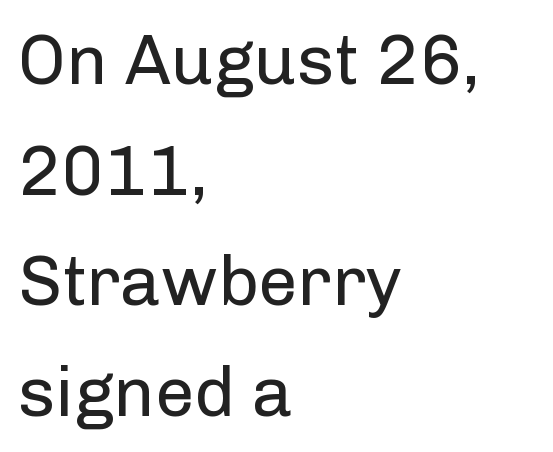
{"serif": "no", "italic": "no", "bold": "no", "weight": "regular", "width": "normal", "stroke_contrast": "low", "x_height": "medium", "monospaced": "no", "underline": "no", "align": "left", "line_spacing": "normal", "line_spacing_ratio": 1.58, "letter_spacing": "normal", "letter_spacing_em": 0.0, "glyph_px": 70}
